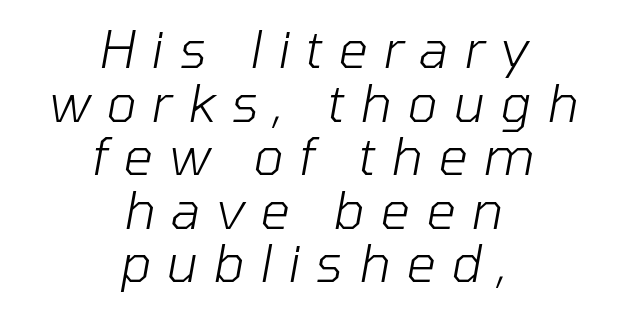
Q: Is the text bold? A: No.
Q: Is the text italic (slanted)? A: Yes, it leans right by about 10 degrees.
Q: Is the text underlined? A: No.
Q: How is the paragraph aligned? A: Centered.
Q: Is the spacing between letters normal or unusually wide? A: Unusually wide.
Q: Is the spacing between lines tight, normal or loose? A: Tight.
Q: Width (condensed, normal, or wide)? A: Normal.
Q: Stroke contrast? A: Low.
Q: x-height? A: Medium.
Q: Monospaced? A: No.
